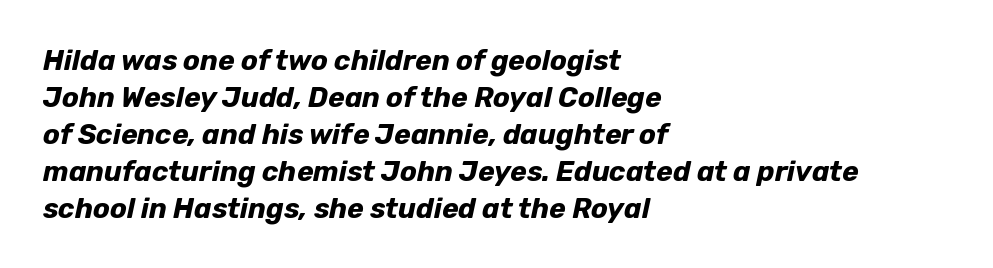
Q: Is the text bold? A: Yes.
Q: Is the text italic (slanted)? A: Yes, it leans right by about 12 degrees.
Q: Is the text underlined? A: No.
Q: How is the paragraph aligned? A: Left-aligned.
Q: Is the spacing between letters normal or unusually wide? A: Normal.
Q: Is the spacing between lines tight, normal or loose? A: Normal.
Q: Width (condensed, normal, or wide)? A: Normal.
Q: Stroke contrast? A: Low.
Q: x-height? A: Medium.
Q: Monospaced? A: No.
